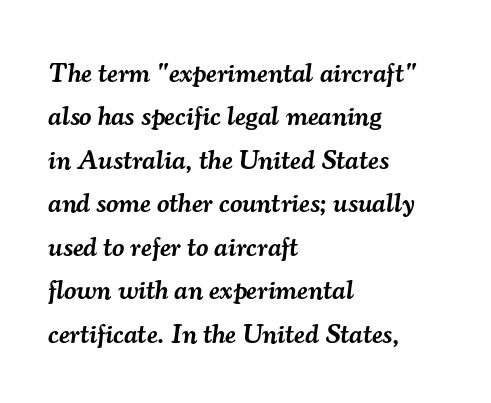
Words float on clear page, feet unadorned. Summary of weight: moderately heavy, a semibold. Characters follow at the spacing the type designer built in. Slanted lettering throughout. Horizontal alignment here is leftward, the default for most running prose.
